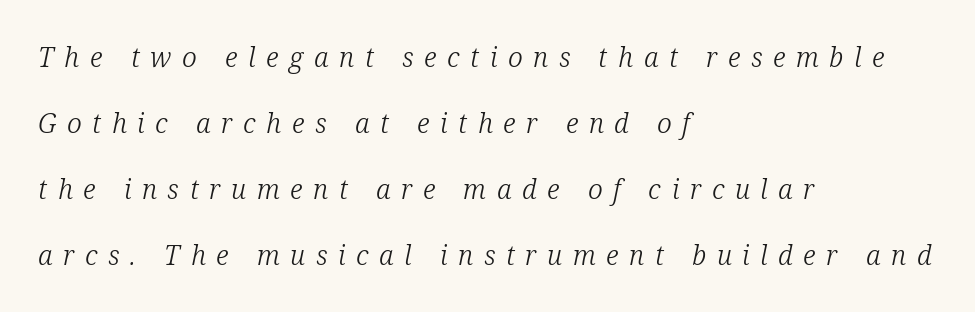
Compared with a typical body face, this is equally light or lighter still. The area under the type is left untouched. Does the lettering tilt? It does — this is italic. Left-aligned paragraph, ragged on the right.
